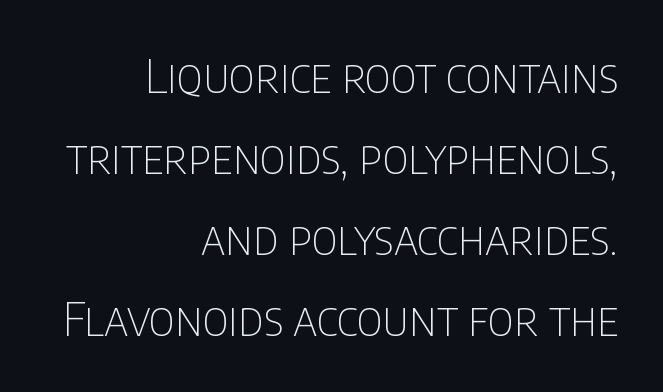
{"serif": "no", "italic": "no", "bold": "no", "weight": "thin", "width": "condensed", "stroke_contrast": "low", "x_height": "large", "monospaced": "no", "underline": "no", "align": "right", "line_spacing_ratio": 1.76, "letter_spacing": "normal", "letter_spacing_em": 0.0, "glyph_px": 46}
